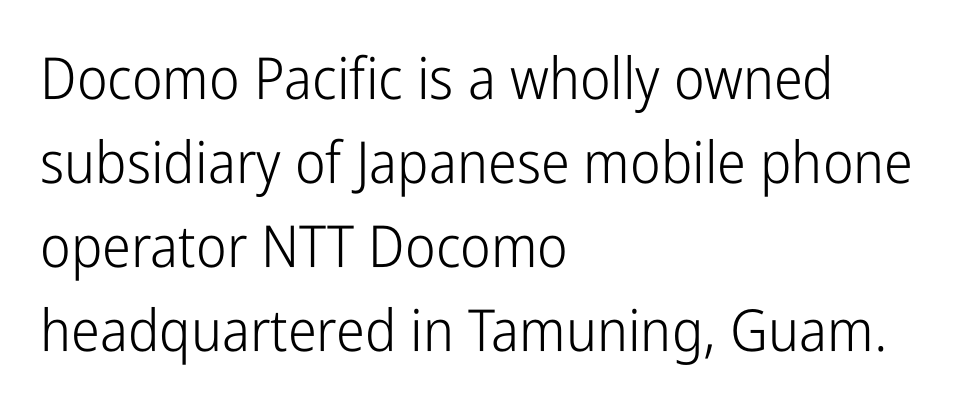
Note the varied advance widths — an 'i' is clearly narrower than an 'm'. Check the space under the baseline: it is left empty. The ragged edge is on the right, which tells us the setting is flush left. No italicization has been applied; the sample stays upright. Spacing between characters is what you'd get straight out of the box. Nope, no serifs anywhere on these letters.
